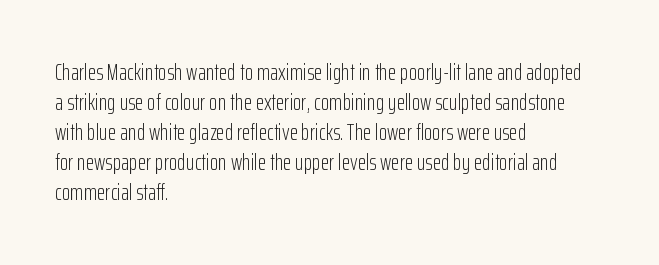
The image shows 22 px text type, upright; set left-aligned, normal line spacing (1.36x), normal letter spacing, not underlined.
